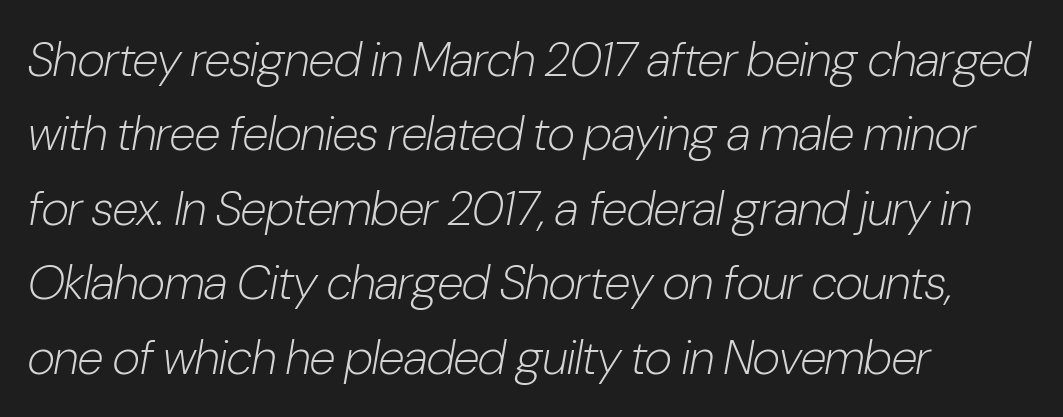
The cut favours lightness, reaching ordinary text weight at its darkest. Does extra space separate the letters? No, they use regular spacing. Looks like regular typesetting: each glyph gets only the width it needs. The rendering uses a moderate line-height, typical for paragraphs.
